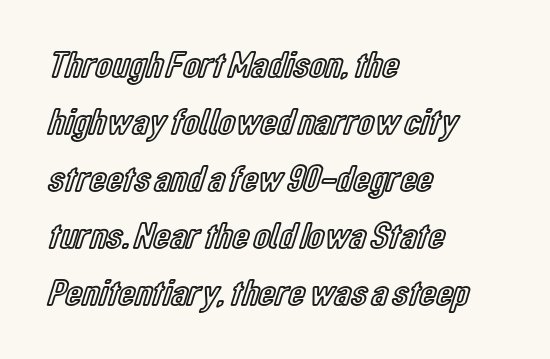
The image shows 38 px condensed type; set left-aligned, normal line spacing (1.5x), normal letter spacing, not underlined; a medium x-height.
